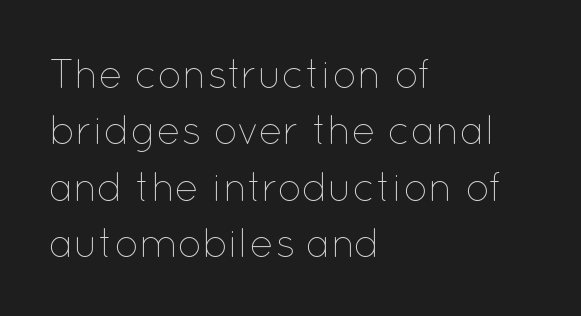
The image shows 40 px thin type, upright; set left-aligned, normal line spacing (1.41x), normal letter spacing, not underlined; low stroke contrast and a medium x-height.
